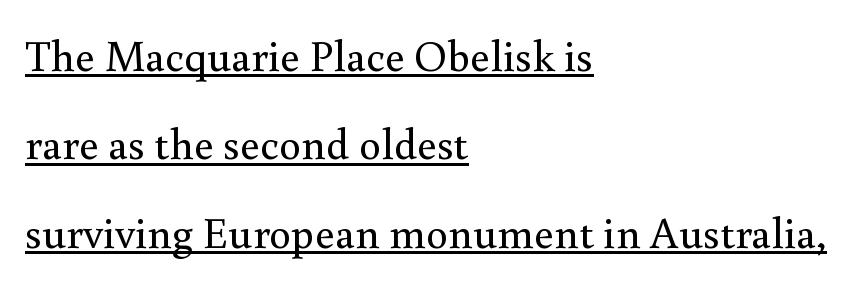
Q: Is the text bold? A: No.
Q: Is the text italic (slanted)? A: No, it is upright.
Q: Is the typeface a serif or a sans-serif typeface? A: Serif.
Q: Is the text underlined? A: Yes.
Q: How is the paragraph aligned? A: Left-aligned.
Q: Is the spacing between letters normal or unusually wide? A: Normal.
Q: Is the spacing between lines tight, normal or loose? A: Loose.
Q: Width (condensed, normal, or wide)? A: Normal.
Q: Stroke contrast? A: Medium.
Q: x-height? A: Small.
Q: Monospaced? A: No.
